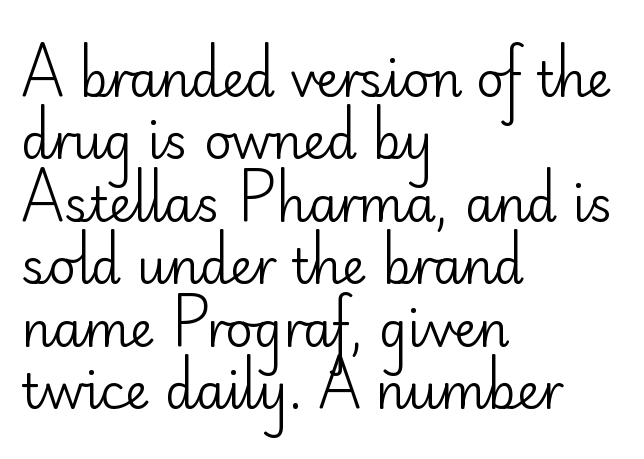
Successive baselines arrive at the customary interval. Think of a printed novel: that variable character pitch is what you see here. Nope, no serifs anywhere on these letters. Check under the words: just untouched page. Weight: regular or lighter.
